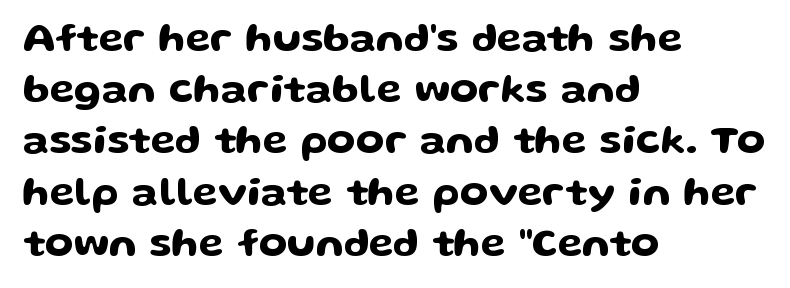
In CSS terms this would be text-align: left. The leading is moderate, giving the passage an even texture. Tracking value appears to be zero — textbook default spacing. Type style note: lacks serifs. A clean baseline with only descenders dipping below it.
